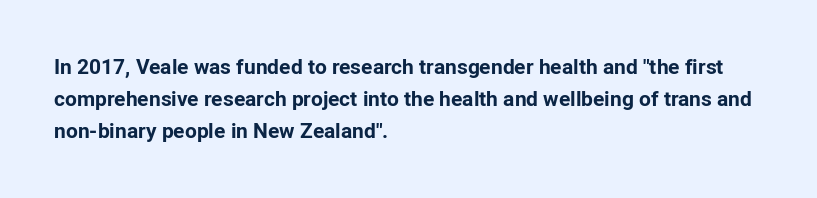
{"italic": "no", "bold": "yes", "underline": "no", "align": "left", "line_spacing": "normal", "line_spacing_ratio": 1.52, "letter_spacing": "normal", "letter_spacing_em": 0.0, "glyph_px": 21}
